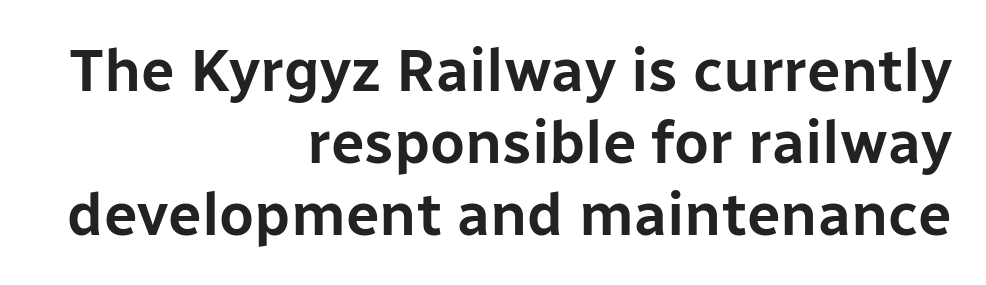
Is there any slant? The stems are plumb. Rule under the text: the space is simply empty. Each letter's strokes conclude bluntly, with no projecting serifs. The rendering uses natural spacing where letterforms have individual widths.
